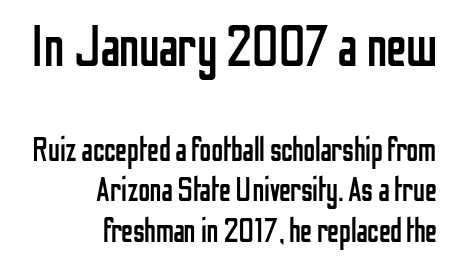
Q: Is the text bold? A: No.
Q: Is the text italic (slanted)? A: No, it is upright.
Q: Is the typeface a serif or a sans-serif typeface? A: Sans-serif.
Q: Is the text underlined? A: No.
Q: How is the paragraph aligned? A: Right-aligned.
Q: Is the spacing between letters normal or unusually wide? A: Normal.
Q: Which block of text is set in a larger size, the first (top) or the second (bottom)? A: The first (top) one.
Q: Width (condensed, normal, or wide)? A: Condensed.
Q: Stroke contrast? A: Low.
Q: x-height? A: Medium.
Q: Monospaced? A: No.
